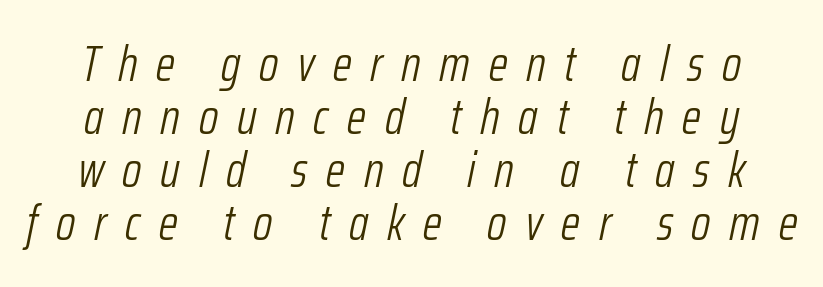
{"italic": "yes", "lean": "right", "slant_degrees": 12, "bold": "no", "weight": "light", "width": "condensed", "stroke_contrast": "low", "x_height": "medium", "monospaced": "no", "underline": "no", "line_spacing": "tight", "line_spacing_ratio": 1.08, "letter_spacing": "wide", "letter_spacing_em": 0.38, "glyph_px": 49}
